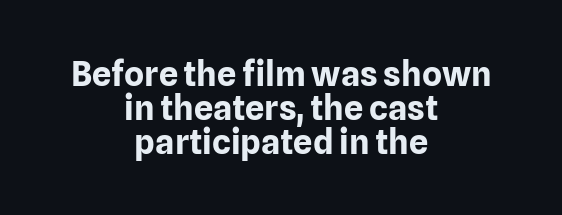
{"serif": "no", "italic": "no", "bold": "yes", "weight": "bold", "width": "normal", "stroke_contrast": "low", "x_height": "medium", "monospaced": "no", "underline": "no", "align": "center", "line_spacing": "tight", "line_spacing_ratio": 1.0, "letter_spacing": "normal", "letter_spacing_em": 0.0, "glyph_px": 34}
